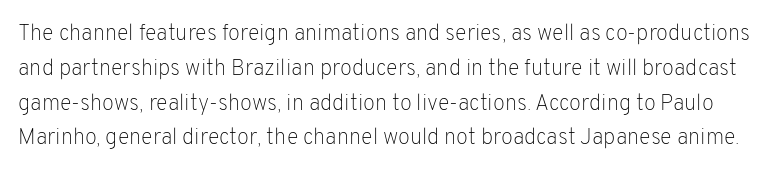
{"italic": "no", "bold": "no", "underline": "no", "line_spacing": "normal", "line_spacing_ratio": 1.58, "letter_spacing": "normal", "letter_spacing_em": 0.0, "glyph_px": 22}
